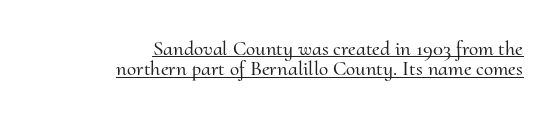
{"italic": "no", "underline": "yes", "align": "right", "line_spacing": "tight", "line_spacing_ratio": 0.97, "letter_spacing": "normal", "letter_spacing_em": 0.0, "glyph_px": 21}
